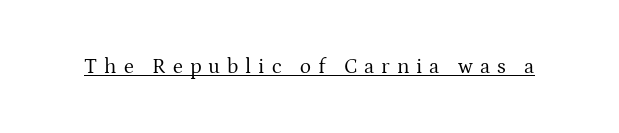
Q: Is the text bold? A: No.
Q: Is the text italic (slanted)? A: No, it is upright.
Q: Is the text underlined? A: Yes.
Q: Is the spacing between letters normal or unusually wide? A: Unusually wide.
